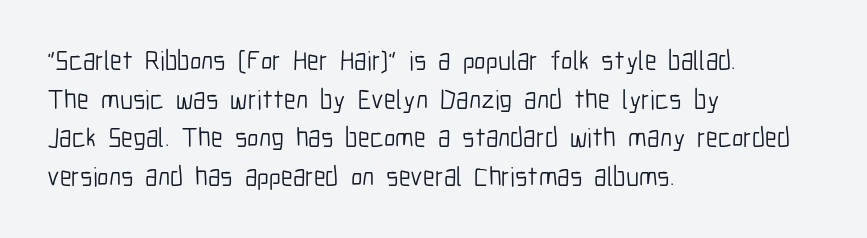
{"italic": "no", "bold": "no", "underline": "no", "align": "left", "line_spacing": "normal", "line_spacing_ratio": 1.43, "letter_spacing": "normal", "letter_spacing_em": 0.0, "glyph_px": 27}
